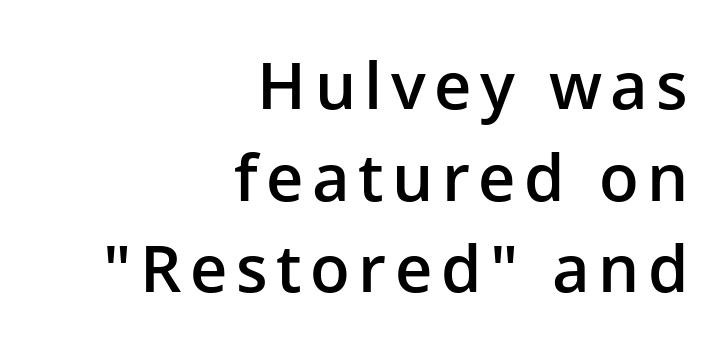
{"serif": "no", "italic": "no", "bold": "semi", "weight": "semibold", "width": "normal", "stroke_contrast": "low", "x_height": "medium", "monospaced": "no", "underline": "no", "align": "right", "line_spacing": "normal", "line_spacing_ratio": 1.41, "glyph_px": 65}
